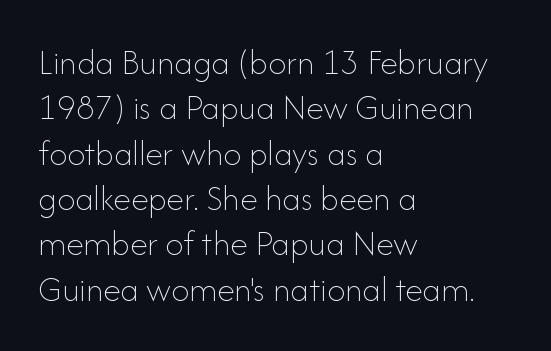
The horizontal fit of the characters is conventional and even. The letters advance in unequal steps, a hallmark of proportional type. The face looks like a standard text weight, possibly lighter. Horizontal bands of white between lines are of average thickness.
